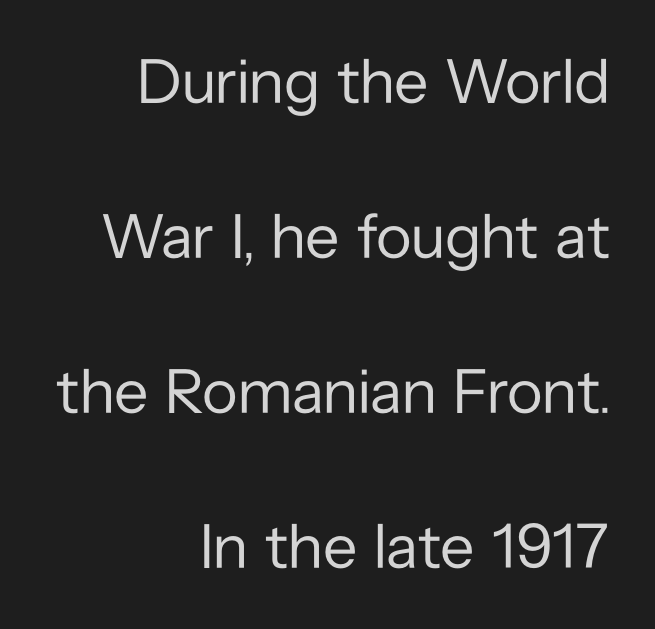
The image shows 63 px regular-weight sans-serif type, upright; set right-aligned, loose line spacing (2.46x), normal letter spacing, not underlined; low stroke contrast and a medium x-height.
